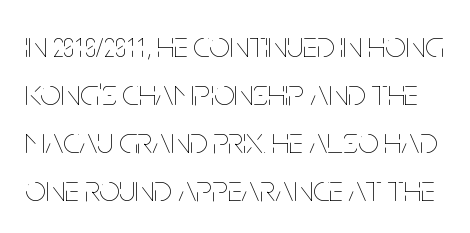
{"italic": "no", "bold": "no", "weight": "thin", "width": "condensed", "stroke_contrast": "low", "x_height": "large", "monospaced": "no", "underline": "no", "line_spacing": "normal", "line_spacing_ratio": 1.3, "letter_spacing": "normal", "letter_spacing_em": 0.0, "glyph_px": 37}
